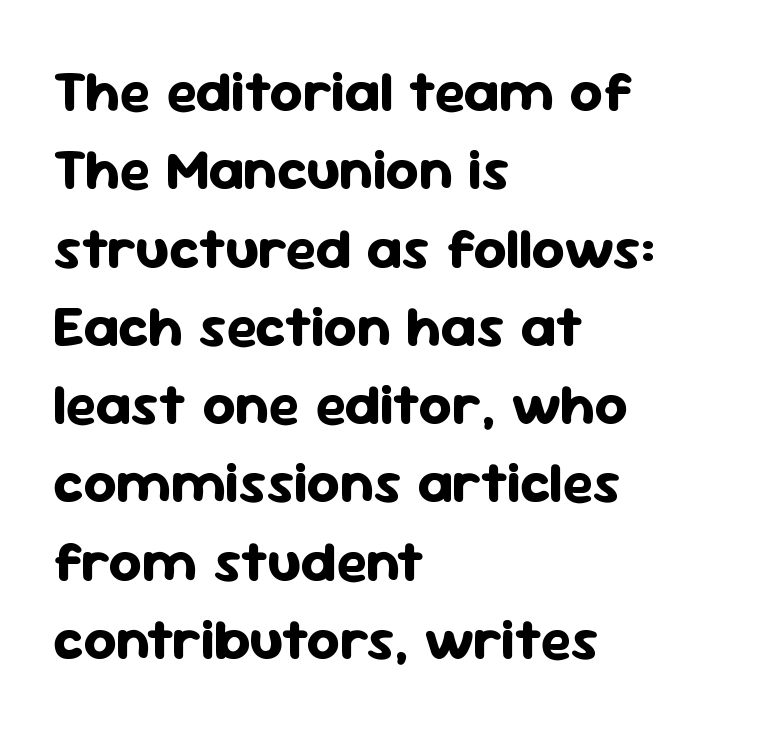
The image shows 58 px bold sans-serif type, upright; set left-aligned, normal line spacing (1.35x), normal letter spacing, not underlined; low stroke contrast and a medium x-height.
